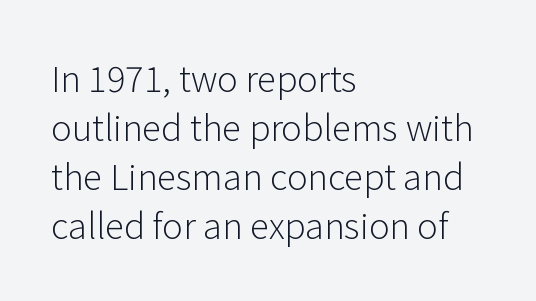
{"serif": "no", "italic": "no", "bold": "no", "weight": "light", "width": "normal", "stroke_contrast": "low", "x_height": "medium", "monospaced": "no", "underline": "no", "align": "left", "line_spacing": "normal", "line_spacing_ratio": 1.4, "letter_spacing": "normal", "letter_spacing_em": 0.0, "glyph_px": 35}
